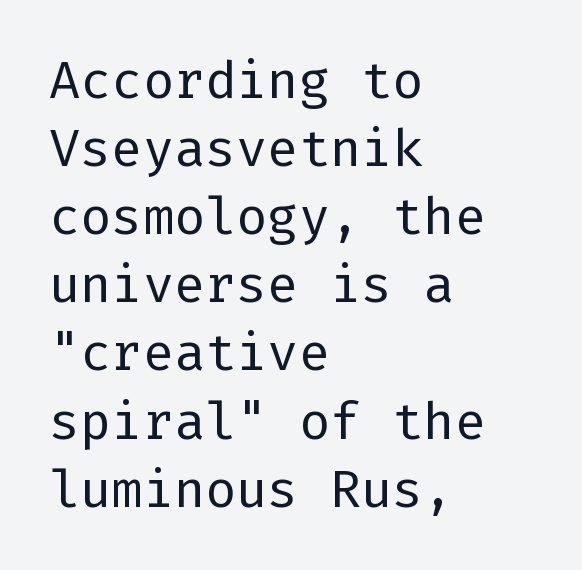
Clear beneath every line of the passage. Tall strokes in this sample are plumb rather than angled. This sample is left-justified, so line endings fall wherever the words run out. How are the letters spaced? Ordinarily, with no added tracking. Does the leading feel generous? No, just average. Serif or sans? Sans — the stroke terminals are bare.
